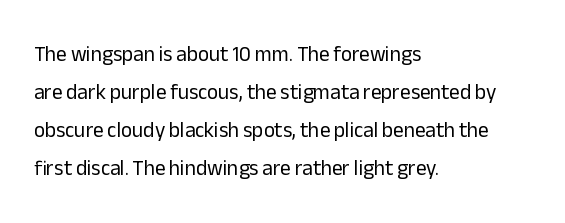
Q: Is the text bold? A: No.
Q: Is the text italic (slanted)? A: No, it is upright.
Q: Is the text underlined? A: No.
Q: How is the paragraph aligned? A: Left-aligned.
Q: Is the spacing between letters normal or unusually wide? A: Normal.
